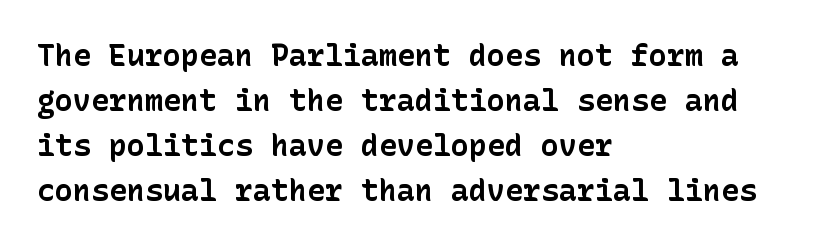
{"serif": "no", "italic": "no", "bold": "yes", "weight": "bold", "width": "normal", "stroke_contrast": "low", "x_height": "medium", "underline": "no", "align": "left", "line_spacing": "normal", "line_spacing_ratio": 1.5, "letter_spacing": "normal", "letter_spacing_em": 0.0, "glyph_px": 30}
